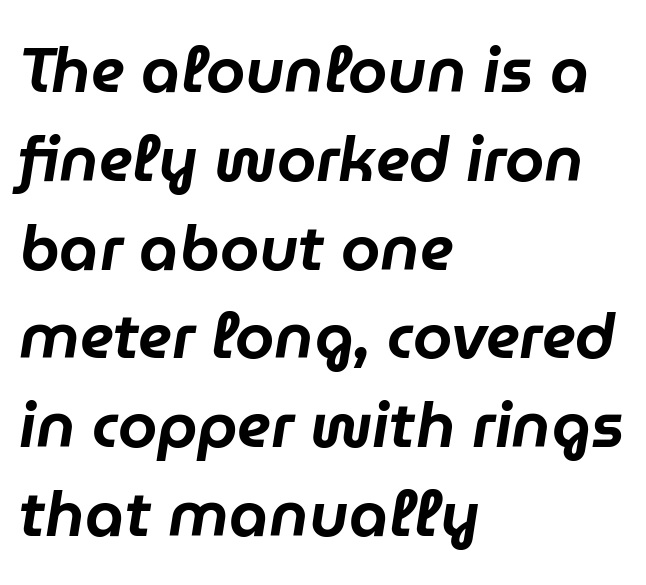
{"italic": "yes", "lean": "right", "slant_degrees": 9, "width": "normal", "stroke_contrast": "low", "x_height": "medium", "monospaced": "no", "underline": "no", "align": "left", "line_spacing": "normal", "line_spacing_ratio": 1.41, "letter_spacing": "normal", "letter_spacing_em": 0.0, "glyph_px": 63}
